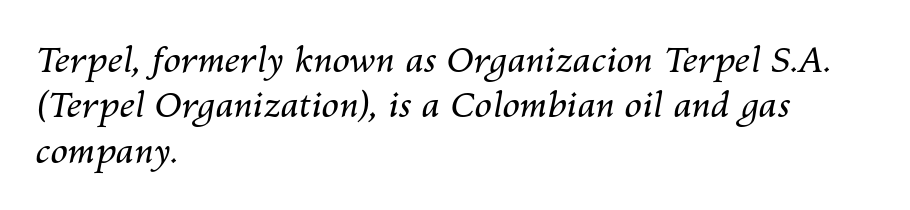
Q: Is the text bold? A: No.
Q: Is the text italic (slanted)? A: Yes, it leans right by about 10 degrees.
Q: Is the text underlined? A: No.
Q: How is the paragraph aligned? A: Left-aligned.
Q: Is the spacing between letters normal or unusually wide? A: Normal.
Q: Is the spacing between lines tight, normal or loose? A: Normal.
Q: Width (condensed, normal, or wide)? A: Normal.
Q: Stroke contrast? A: Medium.
Q: x-height? A: Medium.
Q: Monospaced? A: No.
